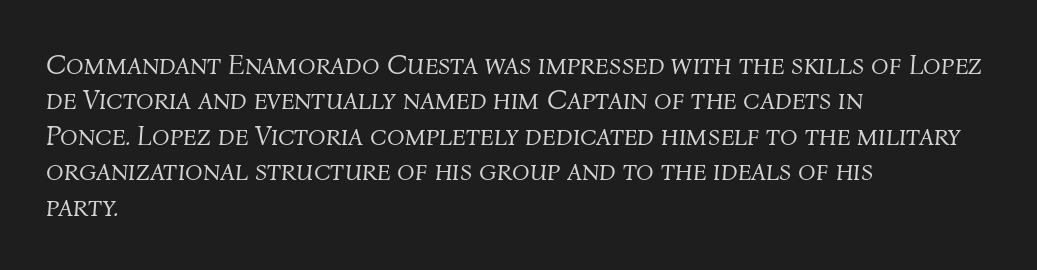
{"italic": "yes", "lean": "right", "slant_degrees": 4, "bold": "no", "weight": "light", "width": "normal", "stroke_contrast": "medium", "x_height": "medium", "monospaced": "no", "underline": "no", "align": "left", "line_spacing_ratio": 1.22, "letter_spacing": "normal", "letter_spacing_em": 0.0, "glyph_px": 29}
